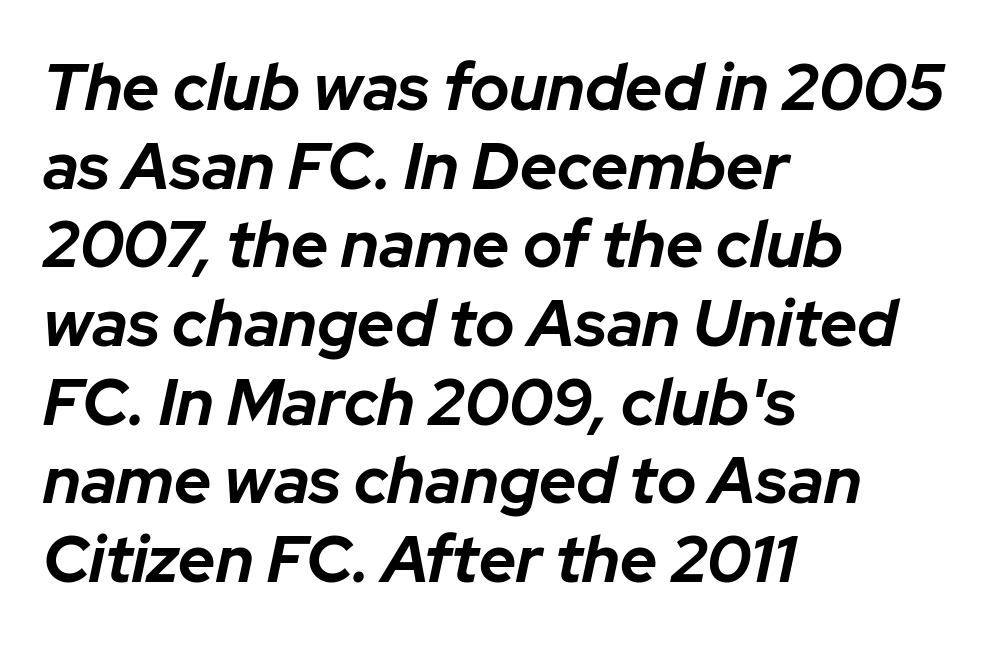
The image shows 65 px bold type, italic (leaning right); set left-aligned, line spacing 1.21x, normal letter spacing, not underlined; low stroke contrast and a medium x-height.
